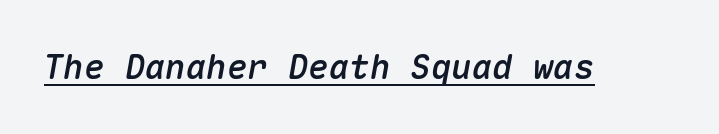
{"italic": "yes", "lean": "right", "slant_degrees": 10, "width": "normal", "stroke_contrast": "medium", "x_height": "medium", "monospaced": "yes", "underline": "yes", "letter_spacing": "normal", "letter_spacing_em": 0.0, "glyph_px": 34}
